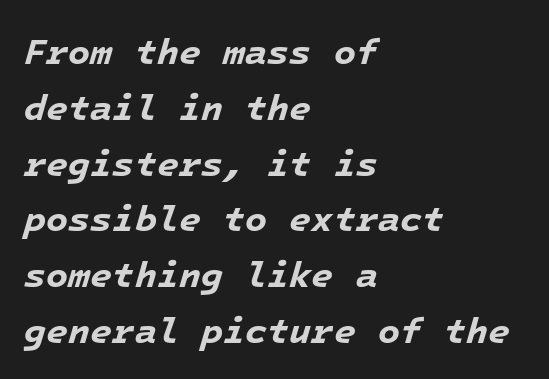
{"italic": "yes", "lean": "right", "slant_degrees": 16, "bold": "yes", "weight": "bold", "width": "normal", "stroke_contrast": "low", "x_height": "medium", "monospaced": "yes", "underline": "no", "align": "left", "line_spacing": "normal", "line_spacing_ratio": 1.55, "letter_spacing": "normal", "letter_spacing_em": 0.0, "glyph_px": 36}
